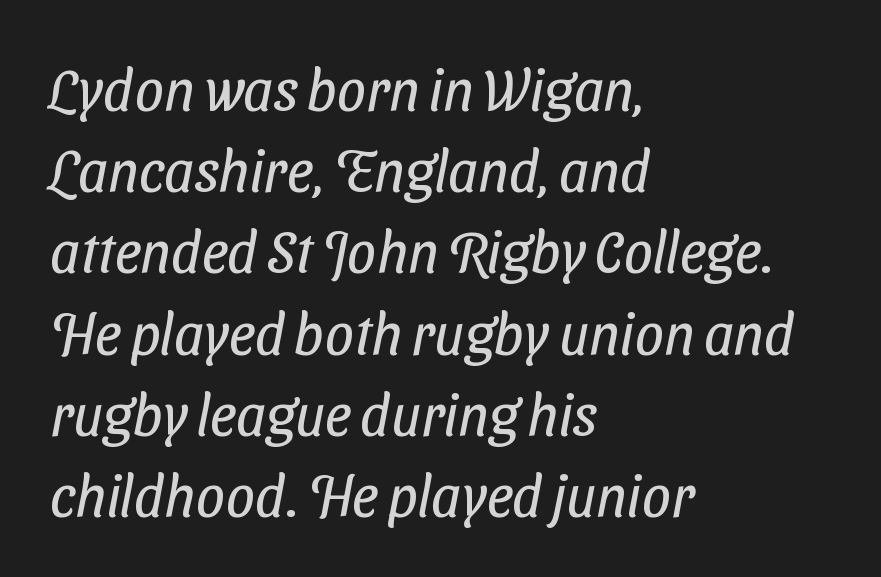
The image shows 58 px regular-weight, condensed sans-serif type; set left-aligned, normal line spacing (1.4x), normal letter spacing, not underlined; low stroke contrast and a medium x-height.
